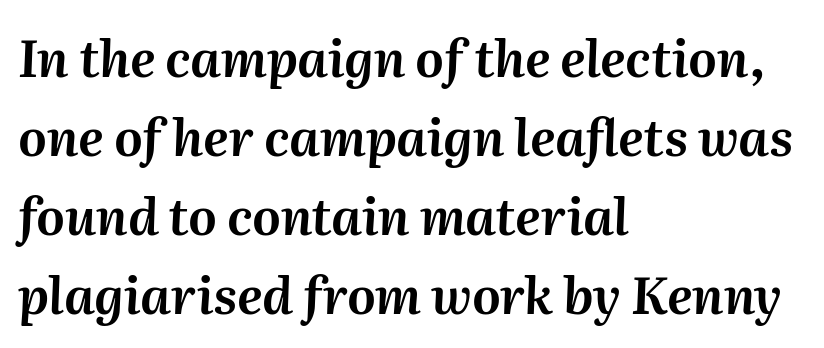
{"italic": "yes", "lean": "right", "slant_degrees": 2, "width": "normal", "stroke_contrast": "medium", "x_height": "medium", "monospaced": "no", "underline": "no", "align": "left", "line_spacing": "normal", "line_spacing_ratio": 1.58, "letter_spacing": "normal", "letter_spacing_em": 0.0, "glyph_px": 50}
